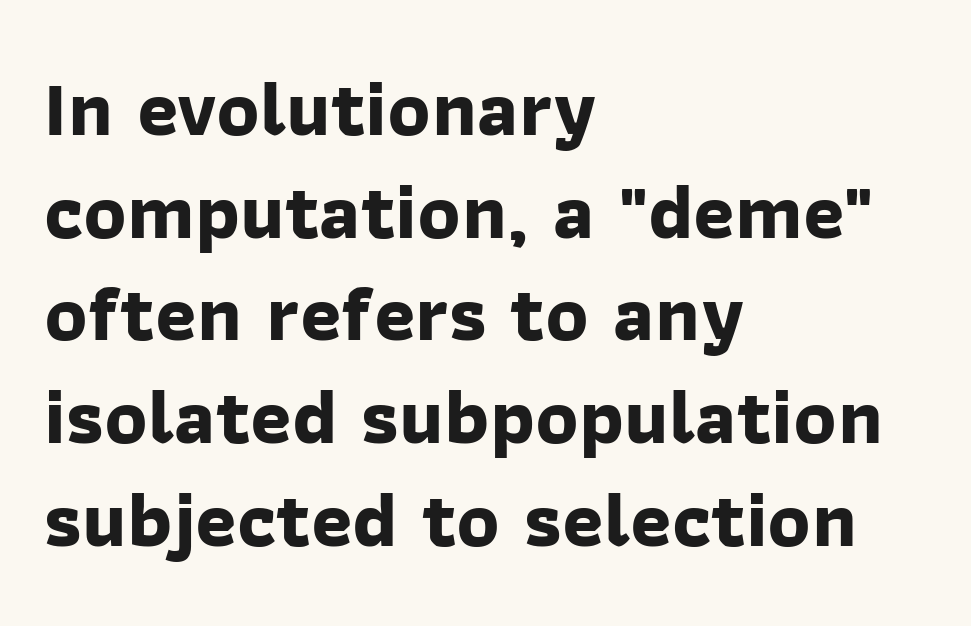
{"serif": "no", "bold": "yes", "weight": "bold", "width": "normal", "stroke_contrast": "low", "x_height": "medium", "monospaced": "no", "underline": "no", "align": "left", "line_spacing": "normal", "line_spacing_ratio": 1.3, "letter_spacing": "normal", "letter_spacing_em": 0.0, "glyph_px": 79}
